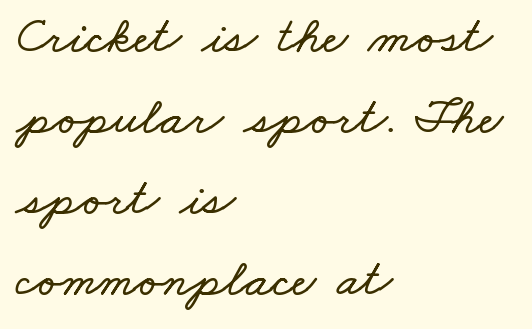
The image shows 52 px wide type; set left-aligned, normal line spacing (1.56x), normal letter spacing, not underlined; low stroke contrast and a small x-height.
